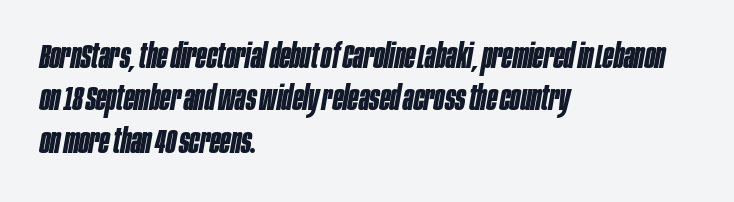
The image shows 34 px bold, condensed type, italic (leaning right); set left-aligned, normal line spacing (1.25x), normal letter spacing, not underlined; low stroke contrast and a large x-height.
